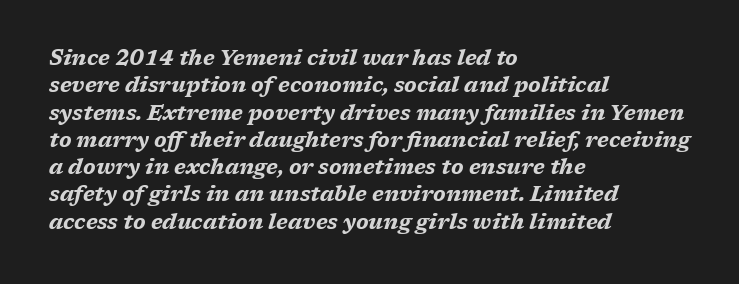
Compared with typical body copy, the letter spacing here is the same. Observe the lean: these are italic letterforms. Summary of weight: heavy, a full bold. Casual observation: everything's shoved over to the left. The space between consecutive lines is moderate.
